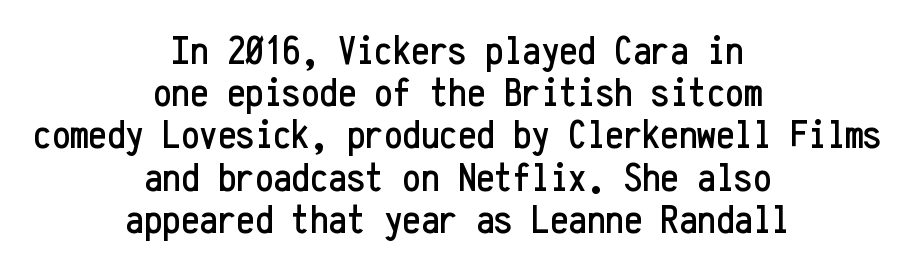
Q: Is the text italic (slanted)? A: No, it is upright.
Q: Is the typeface a serif or a sans-serif typeface? A: Sans-serif.
Q: Is the text underlined? A: No.
Q: How is the paragraph aligned? A: Centered.
Q: Is the spacing between letters normal or unusually wide? A: Normal.
Q: Is the spacing between lines tight, normal or loose? A: Tight.
Q: Width (condensed, normal, or wide)? A: Condensed.
Q: Stroke contrast? A: Low.
Q: x-height? A: Medium.
Q: Monospaced? A: Yes.
